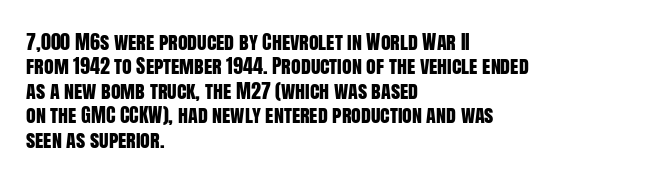
Look at the tracking — it's just the regular setting, nothing added. Horizontal alignment here is leftward, the default for most running prose. Clear beneath every line of the passage. Unlike italic type, these characters show no tilt at all.
